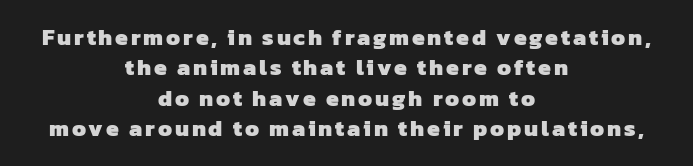
Is there much room between lines? A standard amount, neither cramped nor airy. Casual observation: everything's sitting right in the middle. This is heavy type, rendered in bold. Beneath every word, the page is bare.
